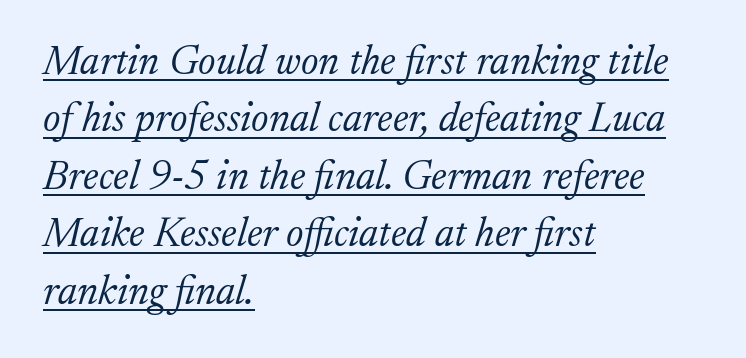
A continuous stroke trails under the words, as in a hyperlink. Regarding serifs, this sample has them. Character widths vary here, with narrow letters taking less room than wide ones. These lines sit exactly where default settings would place them.
